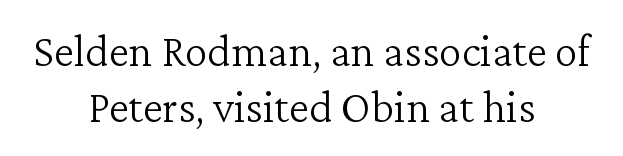
{"serif": "yes", "italic": "no", "bold": "no", "weight": "light", "width": "normal", "stroke_contrast": "low", "x_height": "medium", "monospaced": "no", "underline": "no", "align": "center", "line_spacing_ratio": 1.21, "letter_spacing": "normal", "letter_spacing_em": 0.0, "glyph_px": 46}
